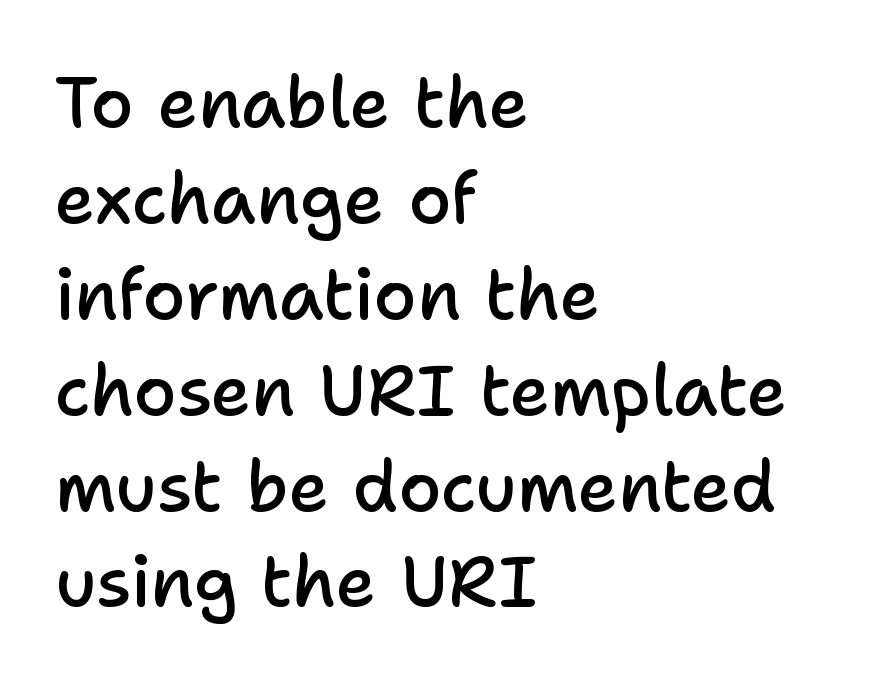
These lines sit exactly where default settings would place them. Do the characters align in a grid? No, the font is proportional. Clear beneath every line of the passage. Weight check: semibold — heavier than regular, not quite bold. Honestly, the letter spacing is just normal — you wouldn't notice it. The passage is arranged the way most books set body copy — flush left.
